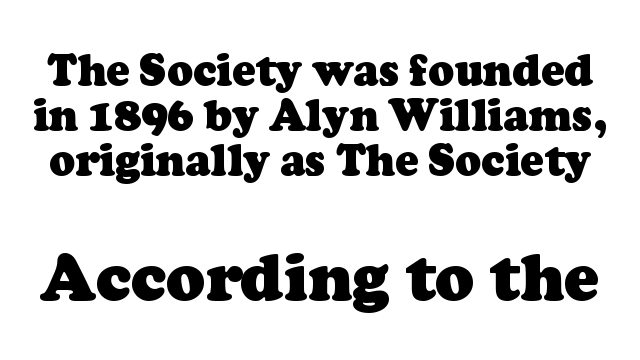
Q: Is the text bold? A: Yes.
Q: Is the typeface a serif or a sans-serif typeface? A: Serif.
Q: Is the text underlined? A: No.
Q: Is the spacing between letters normal or unusually wide? A: Normal.
Q: Is the spacing between lines tight, normal or loose? A: Tight.
Q: Which block of text is set in a larger size, the first (top) or the second (bottom)? A: The second (bottom) one.
Q: Width (condensed, normal, or wide)? A: Normal.
Q: Stroke contrast? A: Low.
Q: x-height? A: Medium.
Q: Monospaced? A: No.
